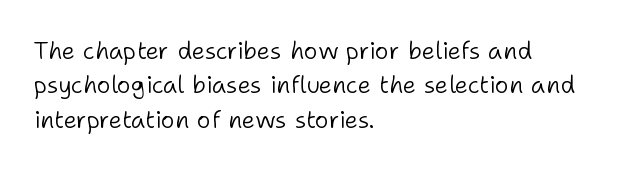
Vertical stems look standard width or narrower in stroke. Default kerning and tracking; the words read as compact shapes. These lines are set flush left with a ragged right edge. The baseline area is clear.
